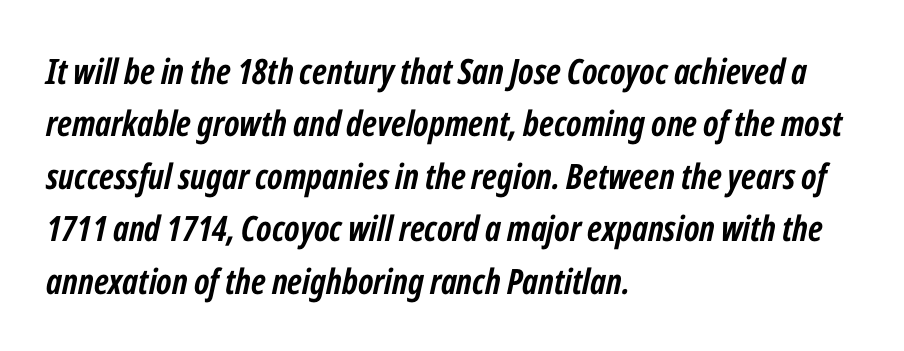
Beneath every word, the page is bare. If you drew a line through each stem, it would be angled. Here the designer chose a conventional face with non-uniform glyph widths. What weight is shown? A full bold with thick strokes. This sample uses plain, unmodified letter spacing.
